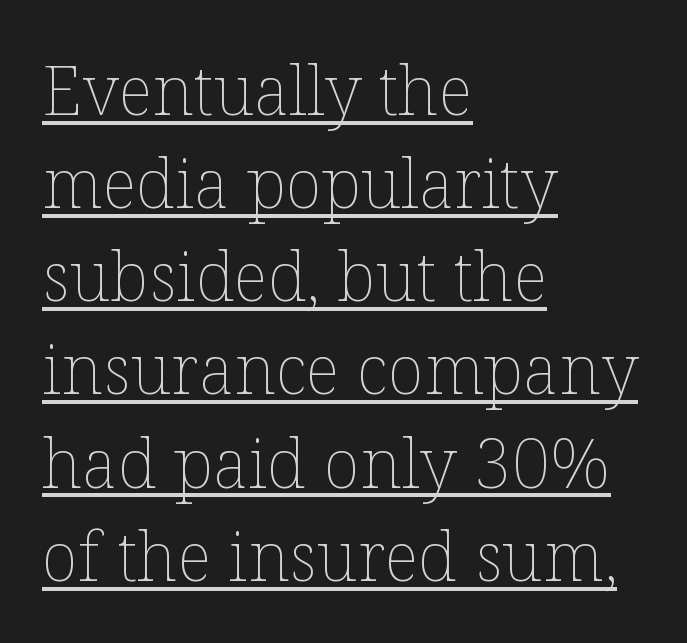
The letters sit at their default tracking, neither squeezed nor spread. Does a line run under the words? Yes, clearly. Spacing verdict: proportional, widths tailored to each character. Vertical spacing — default. If you drew a line through each stem, it would be perfectly vertical.
